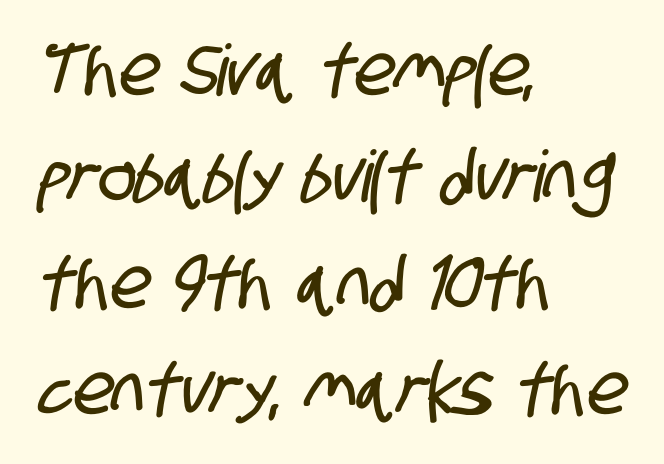
Q: Is the typeface a serif or a sans-serif typeface? A: Sans-serif.
Q: Is the text underlined? A: No.
Q: How is the paragraph aligned? A: Left-aligned.
Q: Is the spacing between letters normal or unusually wide? A: Normal.
Q: Is the spacing between lines tight, normal or loose? A: Normal.
Q: Width (condensed, normal, or wide)? A: Condensed.
Q: Stroke contrast? A: Low.
Q: x-height? A: Large.
Q: Monospaced? A: No.
